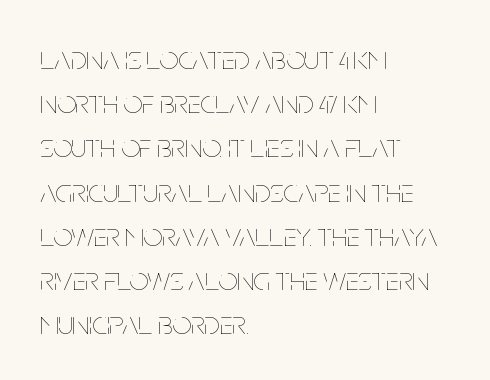
{"italic": "no", "bold": "no", "weight": "thin", "width": "condensed", "stroke_contrast": "low", "x_height": "large", "monospaced": "no", "underline": "no", "align": "left", "line_spacing": "normal", "line_spacing_ratio": 1.34, "letter_spacing": "normal", "letter_spacing_em": 0.0, "glyph_px": 33}
